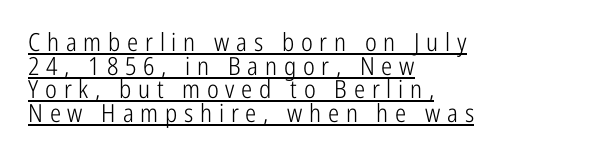
Q: Is the text bold? A: No.
Q: Is the text italic (slanted)? A: No, it is upright.
Q: Is the text underlined? A: Yes.
Q: How is the paragraph aligned? A: Left-aligned.
Q: Is the spacing between letters normal or unusually wide? A: Unusually wide.
Q: Is the spacing between lines tight, normal or loose? A: Tight.
